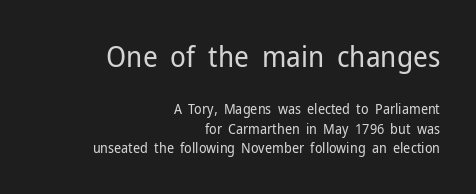
Q: Is the text bold? A: No.
Q: Is the text italic (slanted)? A: No, it is upright.
Q: Is the typeface a serif or a sans-serif typeface? A: Sans-serif.
Q: Is the text underlined? A: No.
Q: How is the paragraph aligned? A: Right-aligned.
Q: Is the spacing between letters normal or unusually wide? A: Normal.
Q: Is the spacing between lines tight, normal or loose? A: Normal.
Q: Which block of text is set in a larger size, the first (top) or the second (bottom)? A: The first (top) one.
Q: Width (condensed, normal, or wide)? A: Normal.
Q: Stroke contrast? A: Low.
Q: x-height? A: Medium.
Q: Monospaced? A: No.
